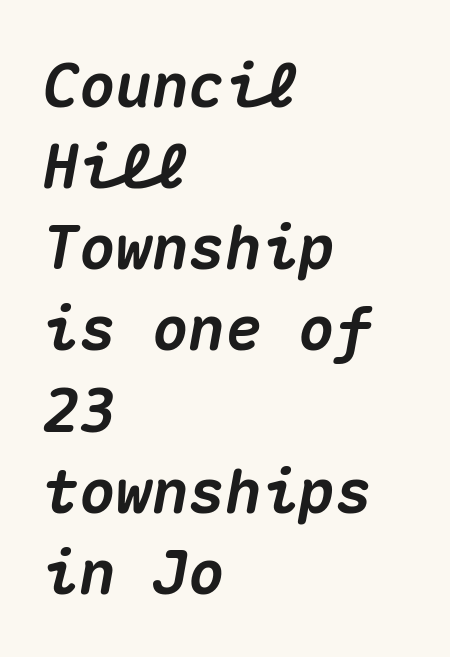
Q: Is the text bold? A: Yes.
Q: Is the text italic (slanted)? A: Yes, it leans right by about 10 degrees.
Q: Is the text underlined? A: No.
Q: How is the paragraph aligned? A: Left-aligned.
Q: Is the spacing between letters normal or unusually wide? A: Normal.
Q: Is the spacing between lines tight, normal or loose? A: Normal.
Q: Width (condensed, normal, or wide)? A: Normal.
Q: Stroke contrast? A: Medium.
Q: x-height? A: Medium.
Q: Monospaced? A: Yes.
